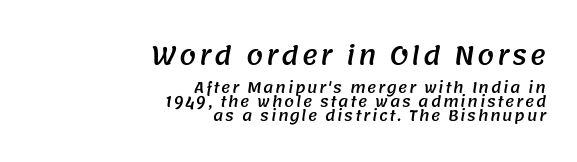
{"underline": "no", "align": "right", "line_spacing": "tight", "line_spacing_ratio": 0.99, "larger_block": "first", "size_ratio": 1.71, "glyph_px": 24}
